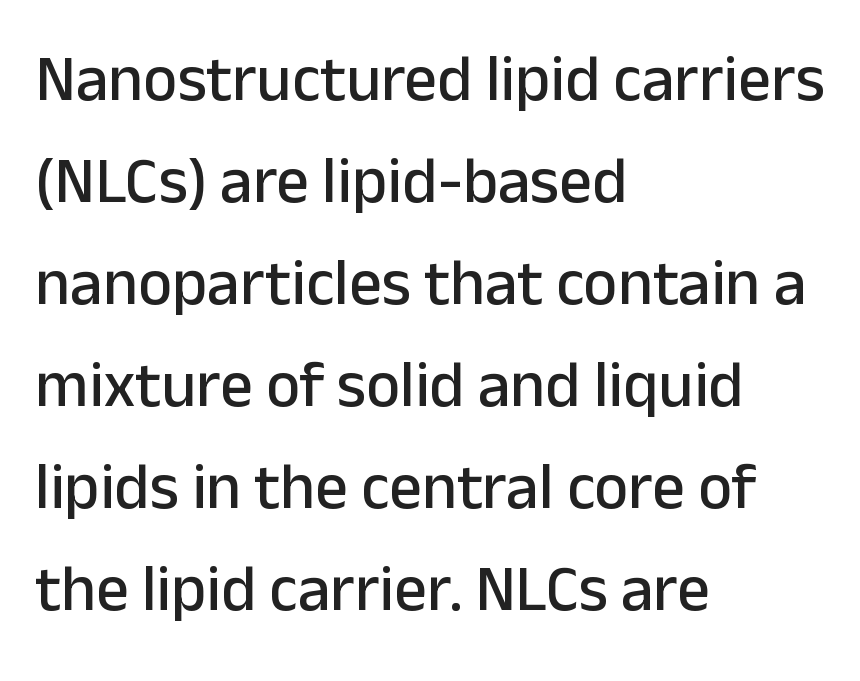
{"serif": "no", "italic": "no", "width": "normal", "stroke_contrast": "low", "x_height": "medium", "monospaced": "no", "underline": "no", "align": "left", "line_spacing": "normal", "line_spacing_ratio": 1.57, "letter_spacing": "normal", "letter_spacing_em": 0.0, "glyph_px": 65}
